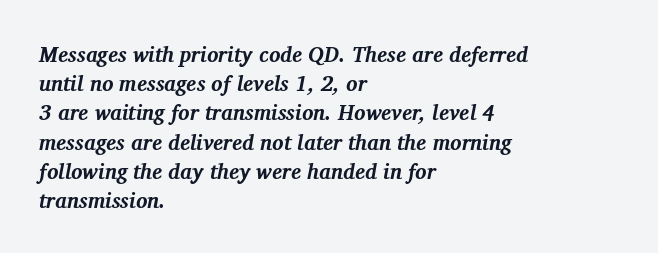
Q: Is the text bold? A: Yes.
Q: Is the text italic (slanted)? A: Yes, it leans right by about 11 degrees.
Q: Is the text underlined? A: No.
Q: How is the paragraph aligned? A: Left-aligned.
Q: Is the spacing between letters normal or unusually wide? A: Normal.
Q: Is the spacing between lines tight, normal or loose? A: Normal.
